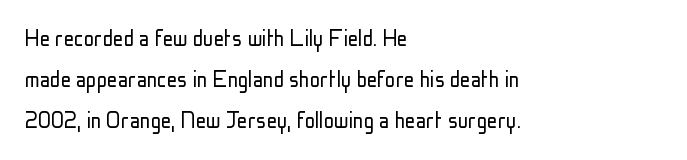
Q: Is the text bold? A: No.
Q: Is the text italic (slanted)? A: No, it is upright.
Q: Is the text underlined? A: No.
Q: How is the paragraph aligned? A: Left-aligned.
Q: Is the spacing between letters normal or unusually wide? A: Normal.
Q: Is the spacing between lines tight, normal or loose? A: Normal.
